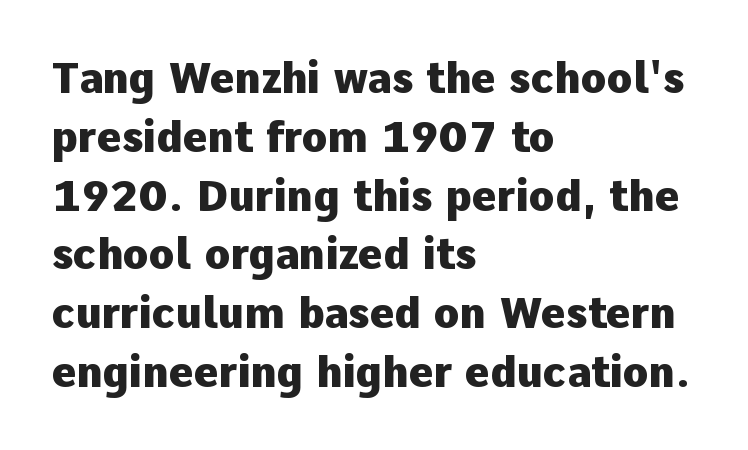
The image shows 42 px heavy sans-serif type, upright; set left-aligned, normal line spacing (1.4x), normal letter spacing, not underlined; low stroke contrast and a medium x-height.
